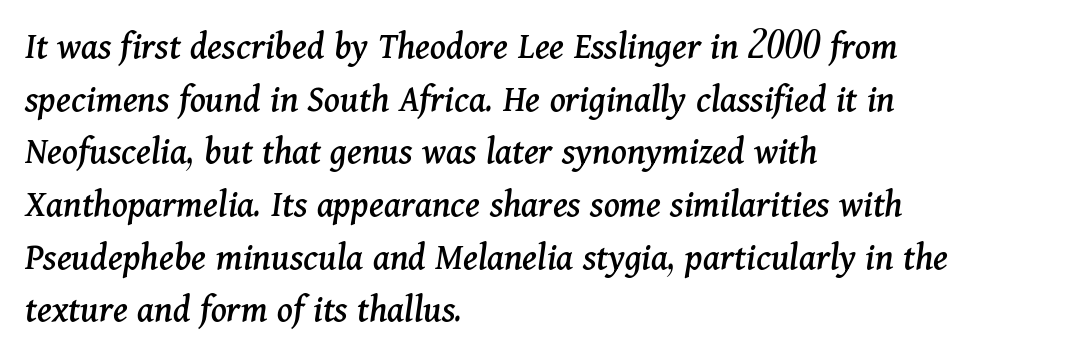
{"serif": "yes", "italic": "yes", "lean": "right", "slant_degrees": 11, "width": "normal", "stroke_contrast": "medium", "x_height": "medium", "monospaced": "no", "underline": "no", "align": "left", "line_spacing": "normal", "line_spacing_ratio": 1.35, "letter_spacing": "normal", "letter_spacing_em": 0.0, "glyph_px": 39}
